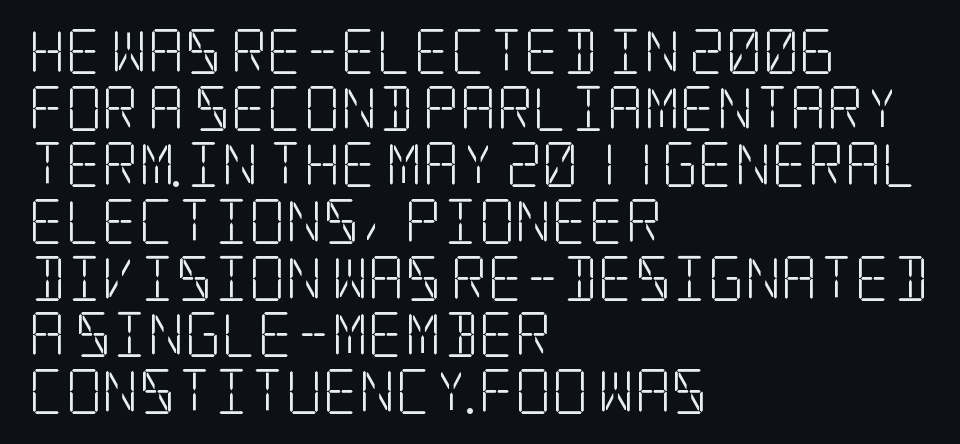
{"serif": "yes", "italic": "no", "bold": "no", "weight": "light", "width": "condensed", "stroke_contrast": "low", "x_height": "large", "underline": "no", "align": "left", "line_spacing": "normal", "line_spacing_ratio": 1.26, "letter_spacing": "normal", "letter_spacing_em": 0.0, "glyph_px": 45}
